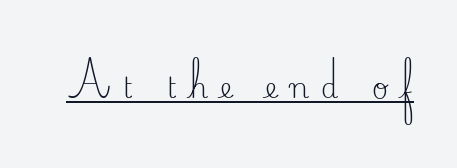
The rendering uses natural spacing where letterforms have individual widths. Tracking value appears strongly positive — letters spread wide. Ascenders rise straight up at ninety degrees. Type style note: has serifs. On a weight scale, this lands at 450 or below. You can see a thin bar hugging the bottom of the glyphs.
